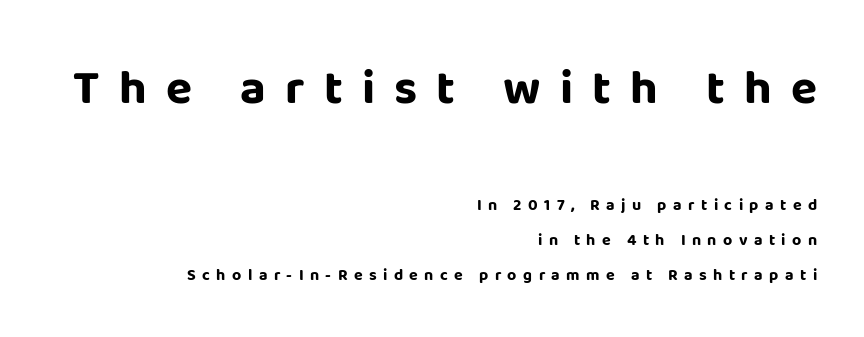
Q: Is the text bold? A: Yes.
Q: Is the text italic (slanted)? A: No, it is upright.
Q: Is the typeface a serif or a sans-serif typeface? A: Sans-serif.
Q: Is the text underlined? A: No.
Q: How is the paragraph aligned? A: Right-aligned.
Q: Is the spacing between letters normal or unusually wide? A: Unusually wide.
Q: Is the spacing between lines tight, normal or loose? A: Loose.
Q: Which block of text is set in a larger size, the first (top) or the second (bottom)? A: The first (top) one.
Q: Width (condensed, normal, or wide)? A: Normal.
Q: Stroke contrast? A: Low.
Q: x-height? A: Large.
Q: Monospaced? A: No.
